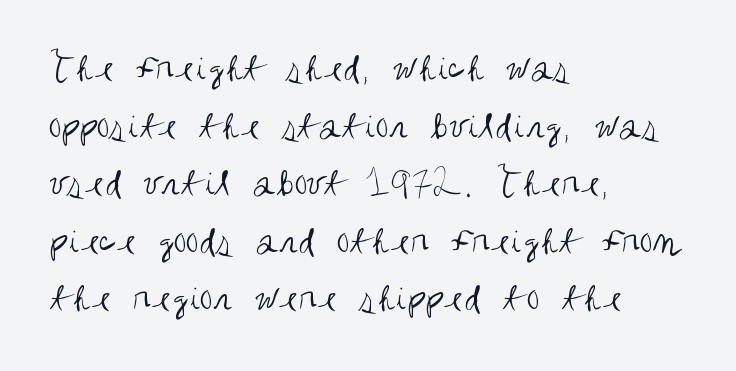
Q: Is the text bold? A: No.
Q: Is the typeface a serif or a sans-serif typeface? A: Sans-serif.
Q: Is the text underlined? A: No.
Q: How is the paragraph aligned? A: Left-aligned.
Q: Is the spacing between letters normal or unusually wide? A: Normal.
Q: Is the spacing between lines tight, normal or loose? A: Normal.
Q: Width (condensed, normal, or wide)? A: Condensed.
Q: Stroke contrast? A: Medium.
Q: x-height? A: Large.
Q: Monospaced? A: No.
